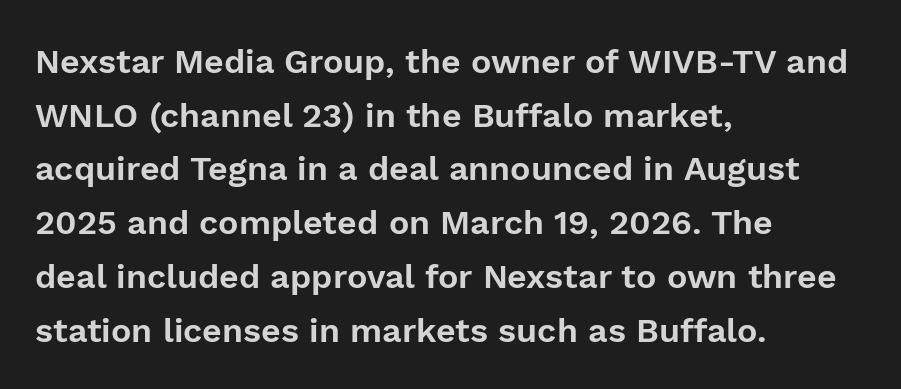
Q: Is the text italic (slanted)? A: No, it is upright.
Q: Is the typeface a serif or a sans-serif typeface? A: Sans-serif.
Q: Is the text underlined? A: No.
Q: How is the paragraph aligned? A: Left-aligned.
Q: Is the spacing between letters normal or unusually wide? A: Normal.
Q: Is the spacing between lines tight, normal or loose? A: Normal.
Q: Width (condensed, normal, or wide)? A: Normal.
Q: Stroke contrast? A: Low.
Q: x-height? A: Medium.
Q: Monospaced? A: No.
